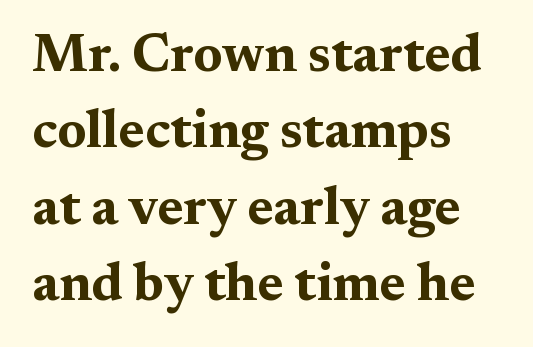
The image shows 53 px bold, wide serif type, upright; set left-aligned, normal line spacing (1.44x), normal letter spacing, not underlined; medium stroke contrast and a medium x-height.
